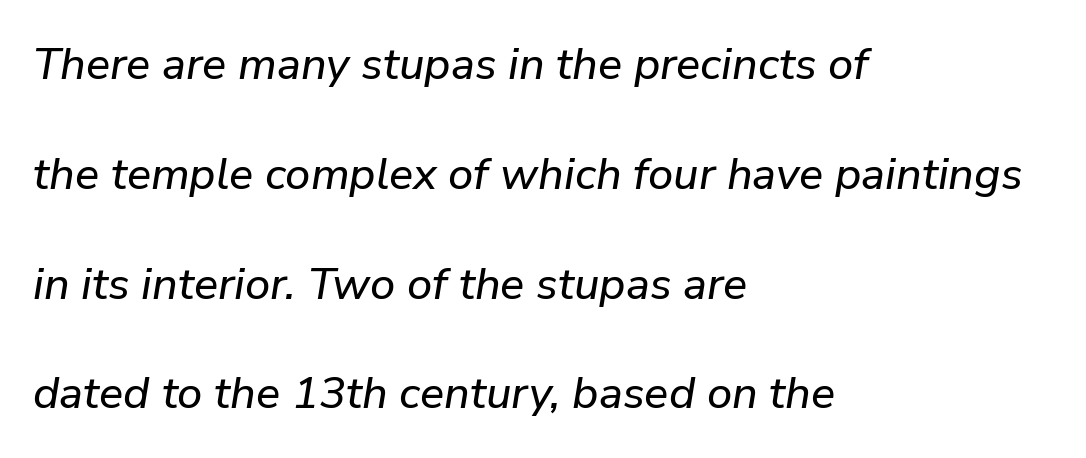
{"italic": "yes", "lean": "right", "slant_degrees": 9, "width": "normal", "stroke_contrast": "low", "x_height": "medium", "monospaced": "no", "underline": "no", "align": "left", "line_spacing": "loose", "line_spacing_ratio": 2.44, "letter_spacing": "normal", "letter_spacing_em": 0.0, "glyph_px": 45}
